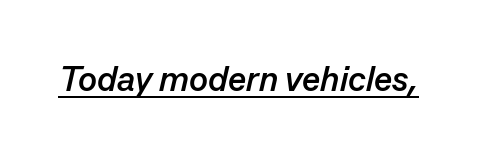
Q: Is the text bold? A: Yes.
Q: Is the text italic (slanted)? A: Yes, it leans right by about 13 degrees.
Q: Is the text underlined? A: Yes.
Q: Is the spacing between letters normal or unusually wide? A: Normal.
Q: Width (condensed, normal, or wide)? A: Normal.
Q: Stroke contrast? A: Low.
Q: x-height? A: Medium.
Q: Monospaced? A: No.
